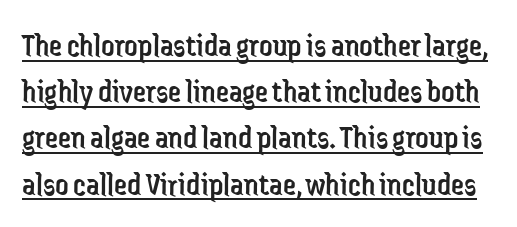
The image shows 33 px regular-weight, condensed sans-serif type, upright; set normal line spacing (1.4x), normal letter spacing, underlined; low stroke contrast and a medium x-height.
